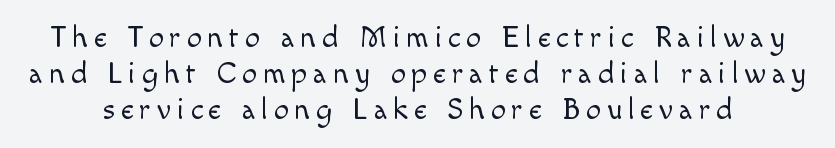
{"serif": "no", "italic": "no", "bold": "no", "weight": "light", "width": "normal", "x_height": "small", "monospaced": "no", "underline": "no", "line_spacing_ratio": 1.2, "letter_spacing": "wide", "letter_spacing_em": 0.2, "glyph_px": 30}
